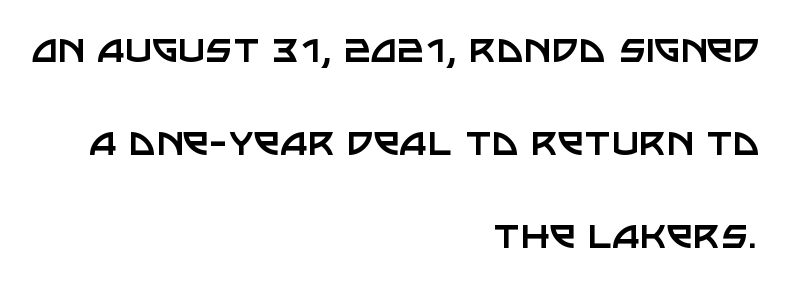
The strokes carry an ordinary text weight at most. The designer dialed line spacing up above the default. The face used here is a sans, in the tradition of grotesques and geometrics. Underline: absent.
